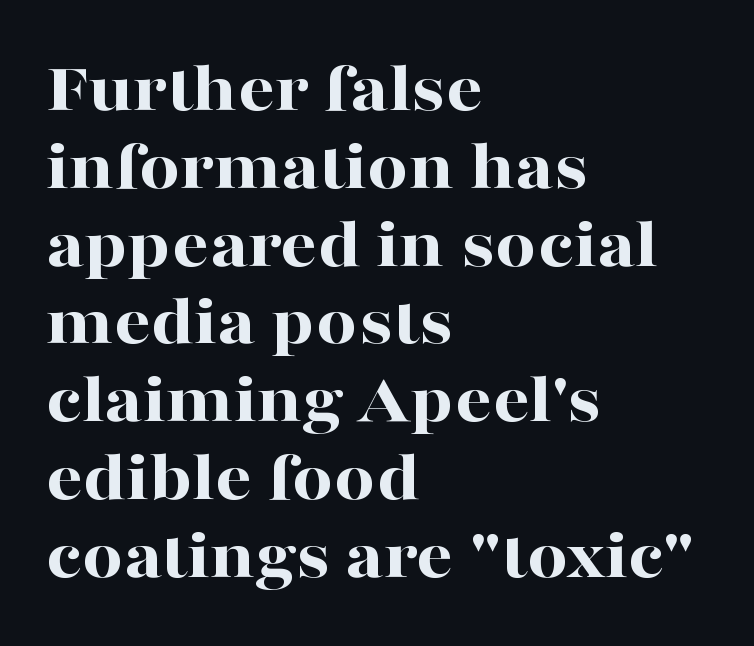
Vertically, the passage feels compressed, each row crowding the next. Any mark beneath the type? The region is blank. No italicization has been applied; the sample stays upright. The passage shown has conventional tracking throughout. Serif or sans? Serif — the stroke terminals have little feet. Horizontal alignment here is leftward, the default for most running prose.
